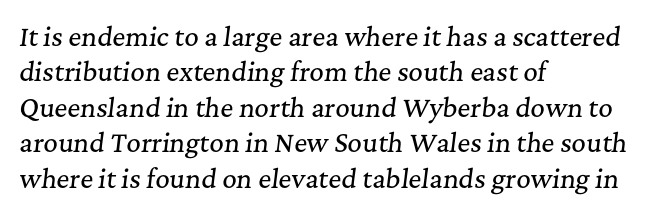
Q: Is the text italic (slanted)? A: Yes, it leans right by about 7 degrees.
Q: Is the text underlined? A: No.
Q: How is the paragraph aligned? A: Left-aligned.
Q: Is the spacing between letters normal or unusually wide? A: Normal.
Q: Is the spacing between lines tight, normal or loose? A: Normal.
